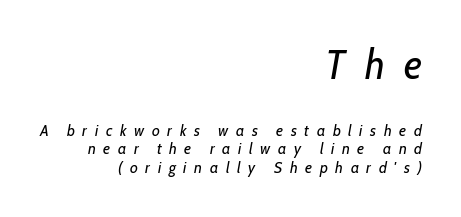
The image shows 41 px regular-weight, condensed type, italic (leaning right); set right-aligned, line spacing 1.17x, unusually wide letter spacing (+0.48 em), not underlined; the first (top) block is 2.56x larger; low stroke contrast and a medium x-height.
